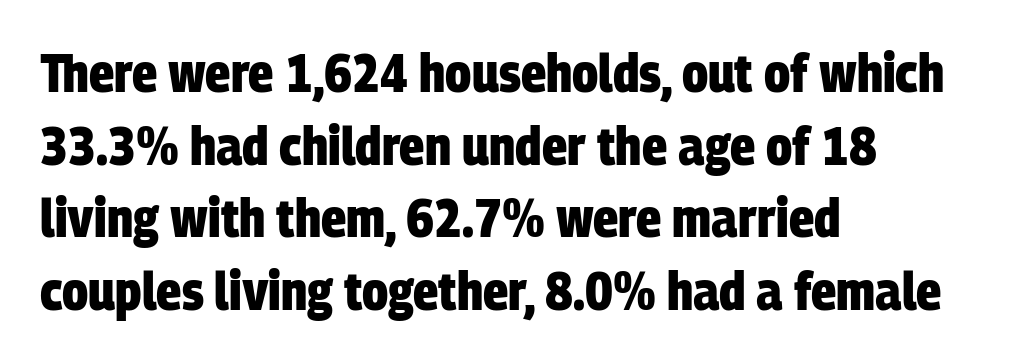
{"serif": "no", "bold": "yes", "weight": "heavy", "width": "condensed", "stroke_contrast": "low", "x_height": "large", "monospaced": "no", "underline": "no", "align": "left", "line_spacing": "normal", "line_spacing_ratio": 1.37, "letter_spacing": "normal", "letter_spacing_em": 0.0, "glyph_px": 53}
